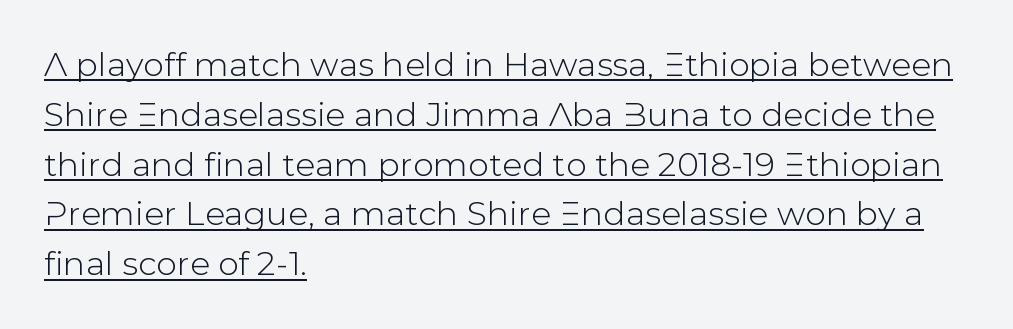
{"serif": "no", "italic": "no", "width": "normal", "stroke_contrast": "low", "x_height": "medium", "monospaced": "no", "underline": "yes", "align": "left", "line_spacing": "normal", "line_spacing_ratio": 1.51, "letter_spacing": "normal", "letter_spacing_em": 0.0, "glyph_px": 33}
